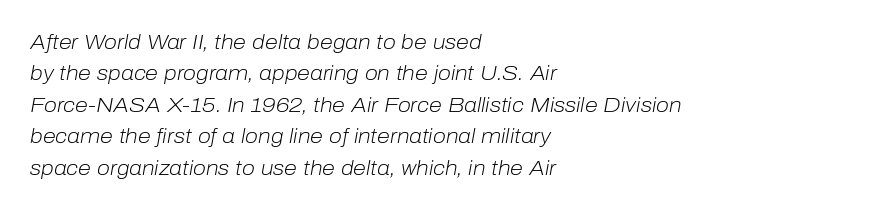
The image shows 21 px text type, italic (leaning right); set left-aligned, normal line spacing (1.5x), normal letter spacing, not underlined.
